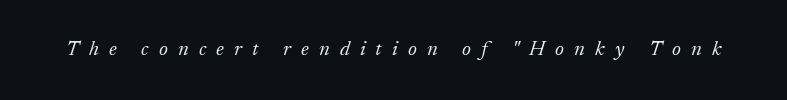
The baseline area is clear. The passage shown has open, widely tracked lettering throughout. Every character sits at an angle, as italics do. Summary of weight: not heavy and not bold.
